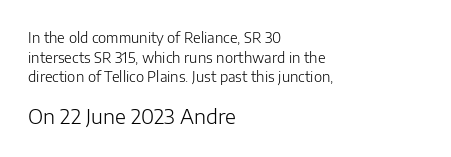
The image shows 20 px text type, upright; set left-aligned, normal line spacing (1.4x), normal letter spacing, not underlined; the second (bottom) block is 1.43x larger.
